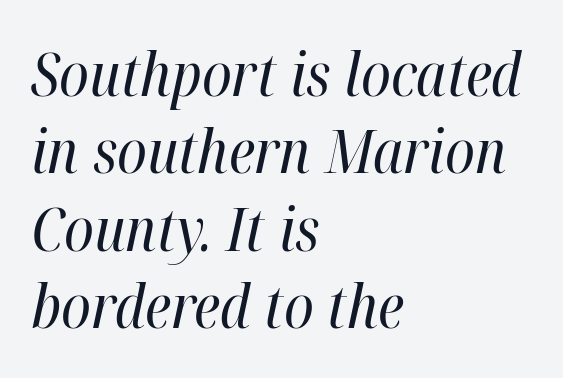
{"italic": "yes", "lean": "right", "slant_degrees": 12, "bold": "no", "weight": "regular", "width": "condensed", "stroke_contrast": "high", "x_height": "medium", "monospaced": "no", "underline": "no", "align": "left", "line_spacing": "normal", "line_spacing_ratio": 1.29, "letter_spacing": "normal", "letter_spacing_em": 0.0, "glyph_px": 60}
